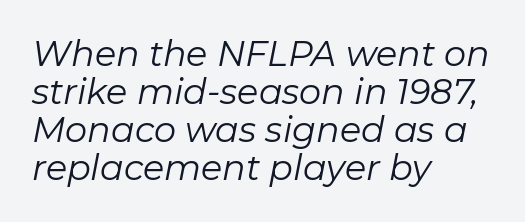
{"italic": "yes", "lean": "right", "slant_degrees": 11, "bold": "no", "weight": "regular", "width": "normal", "stroke_contrast": "low", "x_height": "medium", "monospaced": "no", "underline": "no", "align": "left", "line_spacing": "tight", "line_spacing_ratio": 1.09, "letter_spacing": "normal", "letter_spacing_em": 0.0, "glyph_px": 35}
